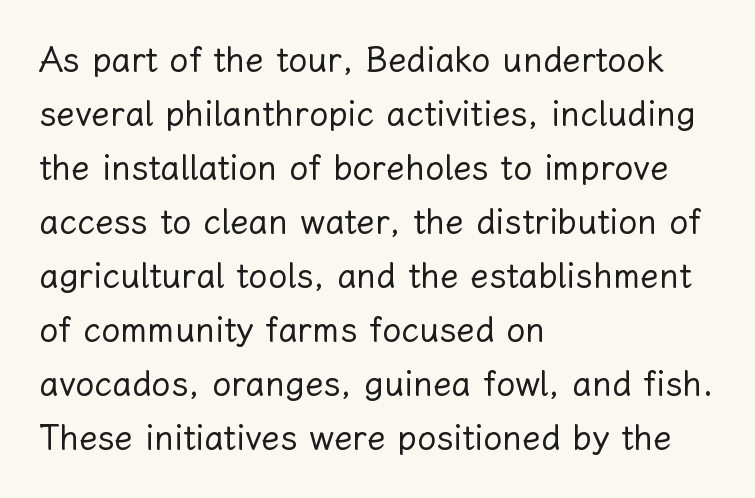
{"italic": "no", "bold": "no", "weight": "regular", "width": "normal", "stroke_contrast": "low", "x_height": "medium", "monospaced": "no", "underline": "no", "align": "left", "line_spacing": "normal", "line_spacing_ratio": 1.59, "letter_spacing": "normal", "letter_spacing_em": 0.0, "glyph_px": 34}
